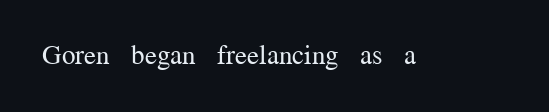
{"italic": "no", "bold": "no", "underline": "no", "letter_spacing": "normal", "letter_spacing_em": 0.0, "glyph_px": 27}
